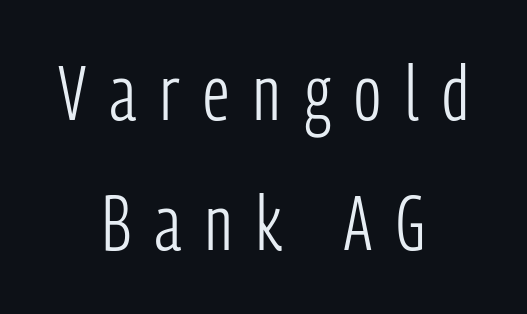
{"serif": "no", "italic": "no", "bold": "no", "weight": "light", "width": "condensed", "stroke_contrast": "low", "x_height": "medium", "monospaced": "no", "underline": "no", "align": "center", "line_spacing": "normal", "line_spacing_ratio": 1.69, "letter_spacing": "wide", "letter_spacing_em": 0.31, "glyph_px": 77}
